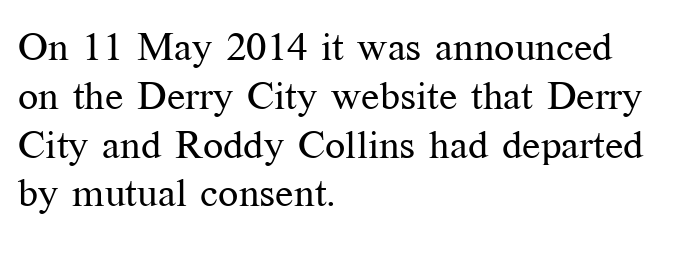
Q: Is the text bold? A: No.
Q: Is the text italic (slanted)? A: No, it is upright.
Q: Is the typeface a serif or a sans-serif typeface? A: Serif.
Q: Is the text underlined? A: No.
Q: How is the paragraph aligned? A: Left-aligned.
Q: Is the spacing between letters normal or unusually wide? A: Normal.
Q: Width (condensed, normal, or wide)? A: Normal.
Q: Stroke contrast? A: Medium.
Q: x-height? A: Medium.
Q: Monospaced? A: No.
